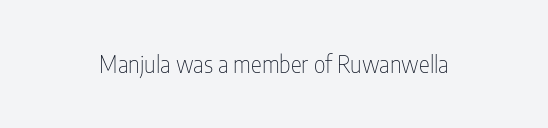
The image shows 23 px text type, upright; set normal letter spacing, not underlined.
